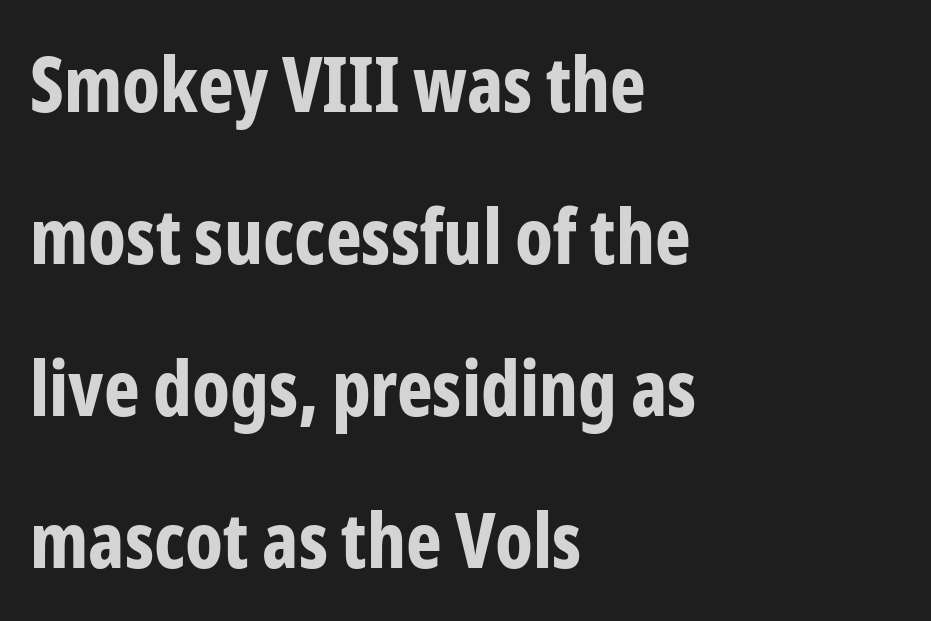
Unlike a traditional serif, this face leaves its strokes unadorned. These lines are set flush left with a ragged right edge. The letterforms sit shoulder to shoulder at normal distance. These lines carry a lot of weight — the face is fully bold. This rendering features lettering with no underline.
